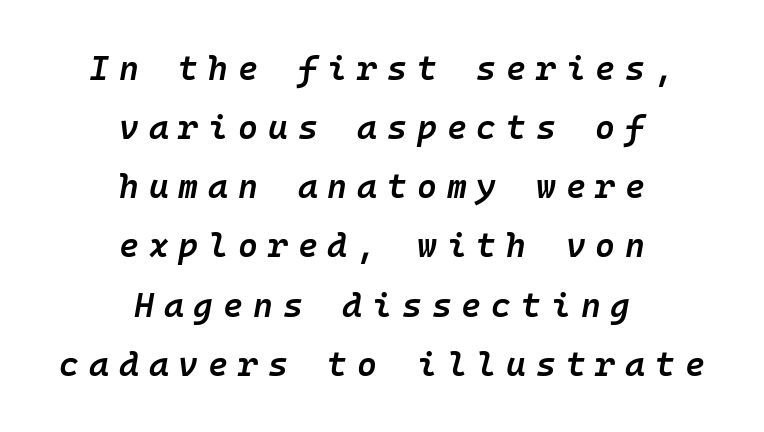
{"italic": "yes", "lean": "right", "slant_degrees": 10, "bold": "semi", "weight": "semibold", "width": "normal", "stroke_contrast": "low", "x_height": "medium", "monospaced": "yes", "underline": "no", "align": "center", "line_spacing_ratio": 1.74, "letter_spacing": "wide", "letter_spacing_em": 0.29, "glyph_px": 34}
